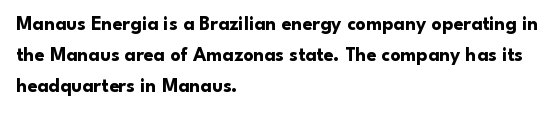
The image shows 20 px bold type, upright; set left-aligned, normal line spacing (1.54x), normal letter spacing, not underlined.
